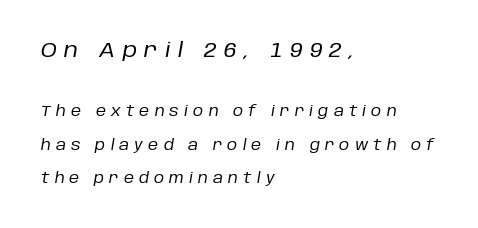
The image shows 20 px text type, italic (leaning right); set left-aligned, loose line spacing (2.37x), unusually wide letter spacing (+0.37 em), not underlined; the first (top) block is 1.43x larger.
